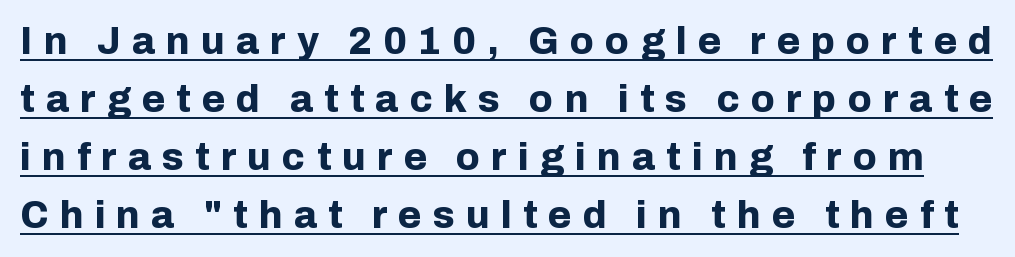
Q: Is the text bold? A: Yes.
Q: Is the text italic (slanted)? A: No, it is upright.
Q: Is the typeface a serif or a sans-serif typeface? A: Sans-serif.
Q: Is the text underlined? A: Yes.
Q: Is the spacing between letters normal or unusually wide? A: Unusually wide.
Q: Is the spacing between lines tight, normal or loose? A: Normal.
Q: Width (condensed, normal, or wide)? A: Normal.
Q: Stroke contrast? A: Low.
Q: x-height? A: Medium.
Q: Monospaced? A: No.
